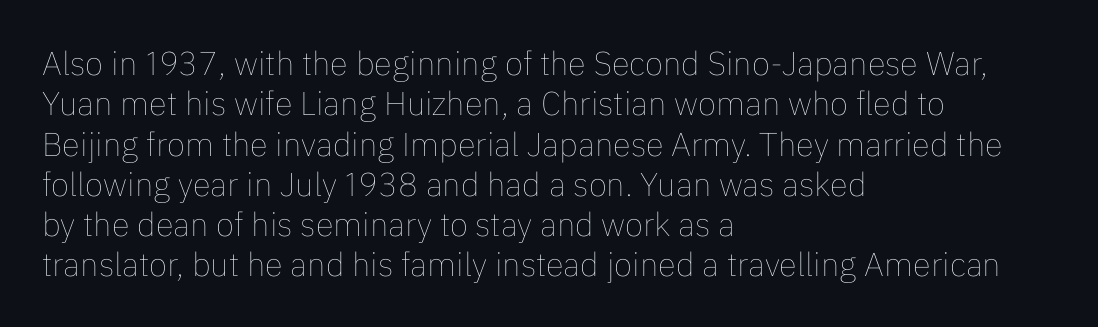
{"italic": "no", "bold": "no", "weight": "thin", "width": "normal", "stroke_contrast": "low", "x_height": "medium", "monospaced": "no", "underline": "no", "align": "left", "line_spacing_ratio": 1.22, "letter_spacing": "normal", "letter_spacing_em": 0.0, "glyph_px": 33}
